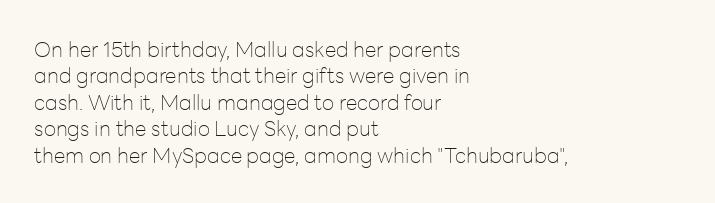
{"italic": "no", "bold": "no", "underline": "no", "align": "left", "line_spacing": "normal", "line_spacing_ratio": 1.26, "letter_spacing": "normal", "letter_spacing_em": 0.0, "glyph_px": 21}
